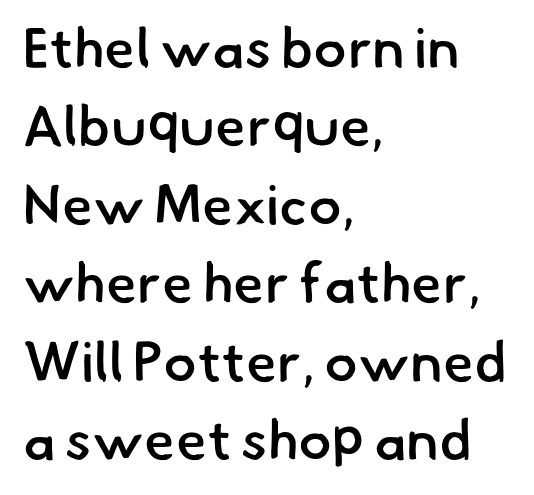
The image shows 56 px semibold sans-serif type; set left-aligned, normal line spacing (1.4x), normal letter spacing, not underlined; low stroke contrast and a small x-height.
